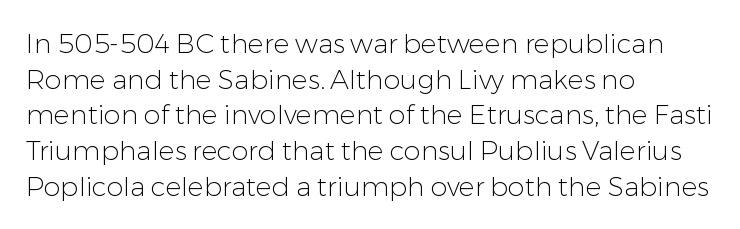
{"italic": "no", "bold": "no", "underline": "no", "align": "left", "line_spacing": "normal", "line_spacing_ratio": 1.32, "letter_spacing": "normal", "letter_spacing_em": 0.0, "glyph_px": 27}
